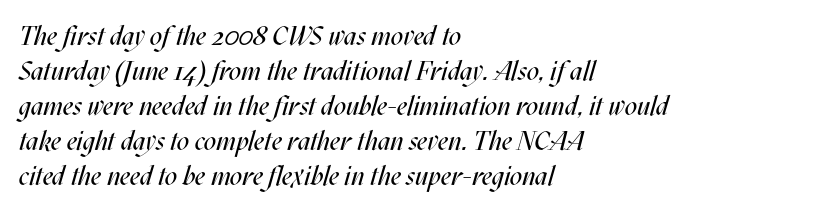
The image shows 27 px text type, italic (leaning right); set left-aligned, normal line spacing (1.3x), normal letter spacing, not underlined.
